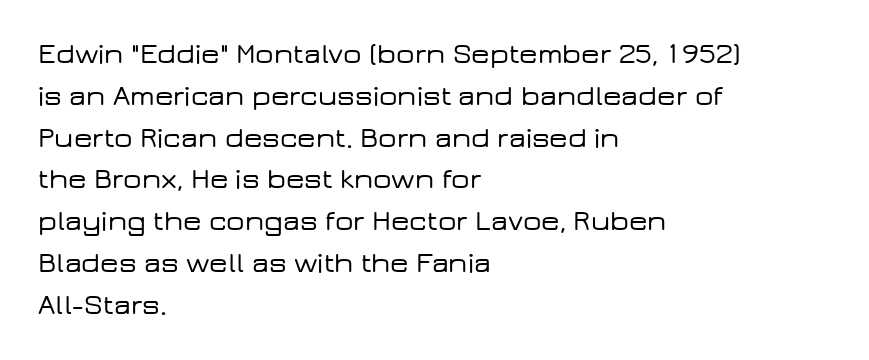
The image shows 29 px wide sans-serif type, upright; set left-aligned, normal line spacing (1.44x), normal letter spacing, not underlined; low stroke contrast and a medium x-height.
